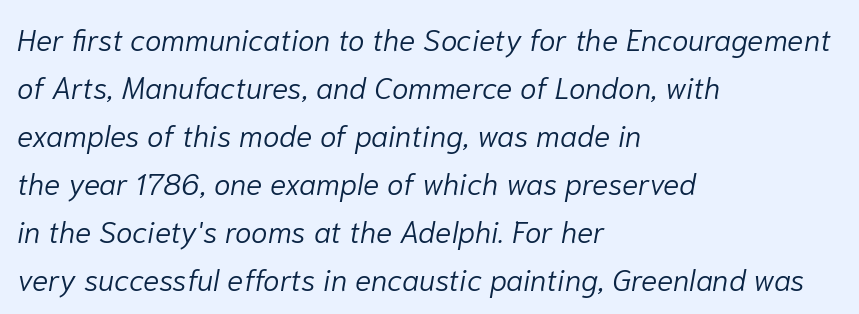
Q: Is the text bold? A: No.
Q: Is the text italic (slanted)? A: Yes, it leans right by about 10 degrees.
Q: Is the text underlined? A: No.
Q: How is the paragraph aligned? A: Left-aligned.
Q: Is the spacing between letters normal or unusually wide? A: Normal.
Q: Is the spacing between lines tight, normal or loose? A: Normal.
Q: Width (condensed, normal, or wide)? A: Normal.
Q: Stroke contrast? A: Low.
Q: x-height? A: Medium.
Q: Monospaced? A: No.
